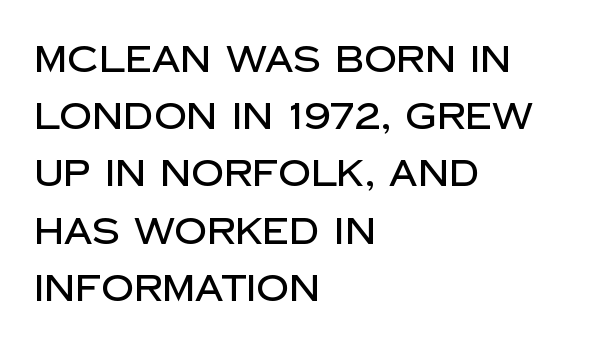
Q: Is the text italic (slanted)? A: No, it is upright.
Q: Is the typeface a serif or a sans-serif typeface? A: Sans-serif.
Q: Is the text underlined? A: No.
Q: How is the paragraph aligned? A: Left-aligned.
Q: Is the spacing between letters normal or unusually wide? A: Normal.
Q: Is the spacing between lines tight, normal or loose? A: Normal.
Q: Width (condensed, normal, or wide)? A: Normal.
Q: Stroke contrast? A: Low.
Q: x-height? A: Large.
Q: Monospaced? A: No.
